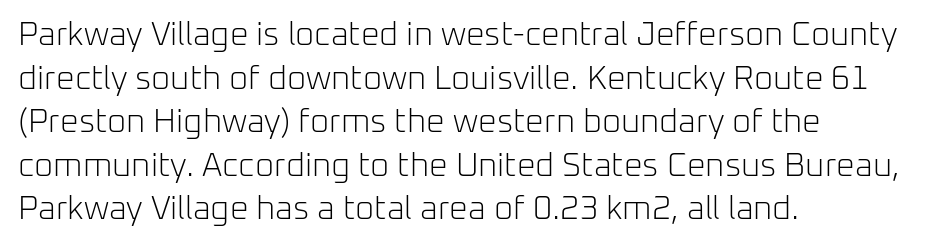
Beneath every word, the page is bare. Successive baselines arrive at the customary interval. Think of a printed novel: that variable character pitch is what you see here. Line beginnings align vertically; line endings do not. A sans-serif font was chosen for this passage. No italicization has been applied; the sample stays upright.
